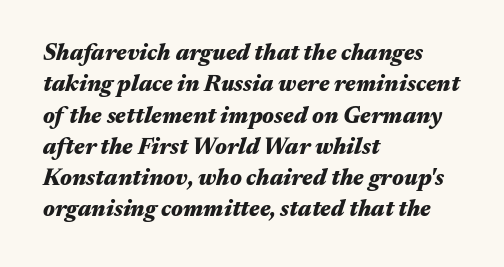
Does the weight exceed regular? Yes, all the way to bold. Only glyphs here, with clear space below each row. Style check: oblique. Horizontally, the lines are justified to the leading edge only.
